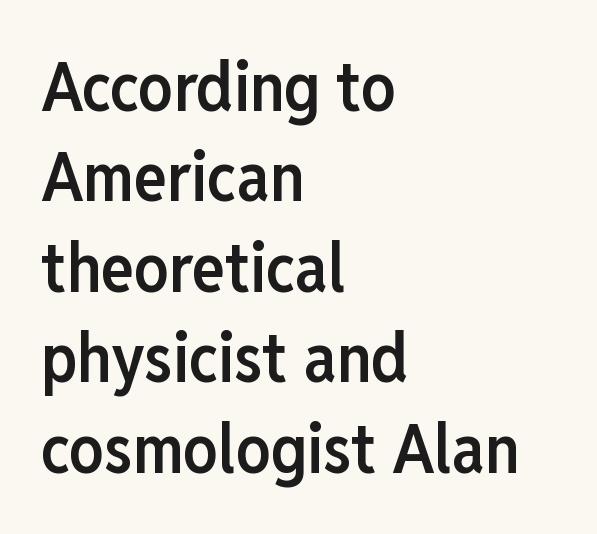
Q: Is the text bold? A: Semi-bold.
Q: Is the text italic (slanted)? A: No, it is upright.
Q: Is the typeface a serif or a sans-serif typeface? A: Sans-serif.
Q: Is the text underlined? A: No.
Q: How is the paragraph aligned? A: Left-aligned.
Q: Is the spacing between letters normal or unusually wide? A: Normal.
Q: Is the spacing between lines tight, normal or loose? A: Normal.
Q: Width (condensed, normal, or wide)? A: Condensed.
Q: Stroke contrast? A: Low.
Q: x-height? A: Medium.
Q: Monospaced? A: No.
